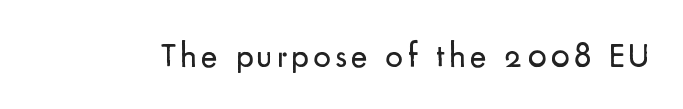
The image shows 35 px regular-weight sans-serif type, upright; set not underlined; low stroke contrast and a small x-height.
